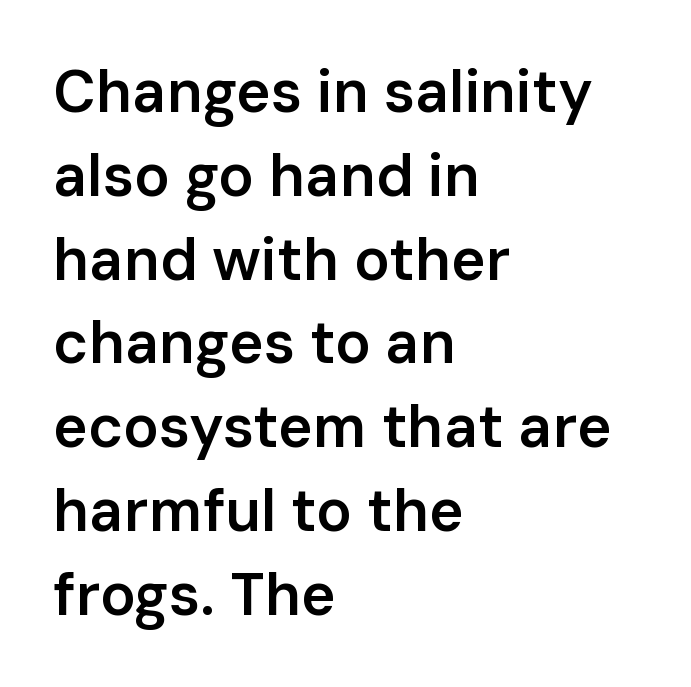
{"serif": "no", "italic": "no", "bold": "semi", "weight": "semibold", "width": "normal", "stroke_contrast": "low", "x_height": "medium", "monospaced": "no", "underline": "no", "align": "left", "line_spacing": "normal", "line_spacing_ratio": 1.42, "letter_spacing": "normal", "letter_spacing_em": 0.0, "glyph_px": 59}
